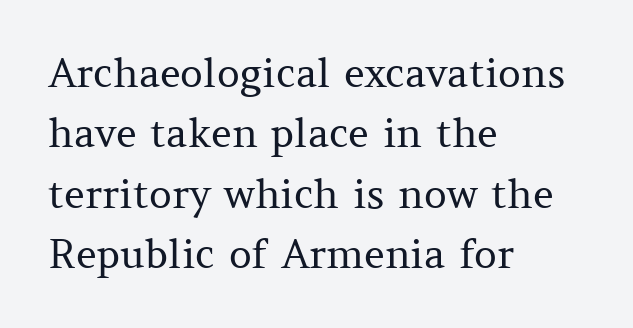
Q: Is the text bold? A: No.
Q: Is the text italic (slanted)? A: No, it is upright.
Q: Is the typeface a serif or a sans-serif typeface? A: Serif.
Q: Is the text underlined? A: No.
Q: How is the paragraph aligned? A: Left-aligned.
Q: Is the spacing between letters normal or unusually wide? A: Normal.
Q: Is the spacing between lines tight, normal or loose? A: Normal.
Q: Width (condensed, normal, or wide)? A: Normal.
Q: Stroke contrast? A: Medium.
Q: x-height? A: Medium.
Q: Monospaced? A: No.
